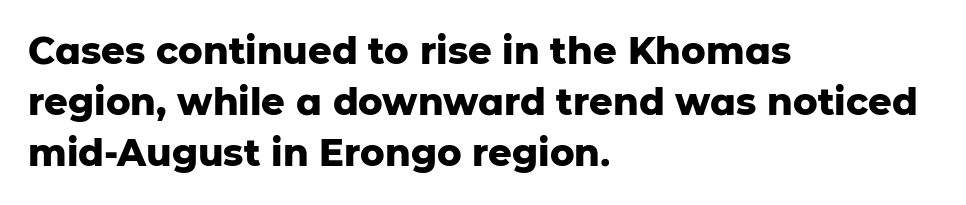
Q: Is the text bold? A: Yes.
Q: Is the text italic (slanted)? A: No, it is upright.
Q: Is the typeface a serif or a sans-serif typeface? A: Sans-serif.
Q: Is the text underlined? A: No.
Q: How is the paragraph aligned? A: Left-aligned.
Q: Is the spacing between letters normal or unusually wide? A: Normal.
Q: Is the spacing between lines tight, normal or loose? A: Normal.
Q: Width (condensed, normal, or wide)? A: Normal.
Q: Stroke contrast? A: Low.
Q: x-height? A: Medium.
Q: Monospaced? A: No.
